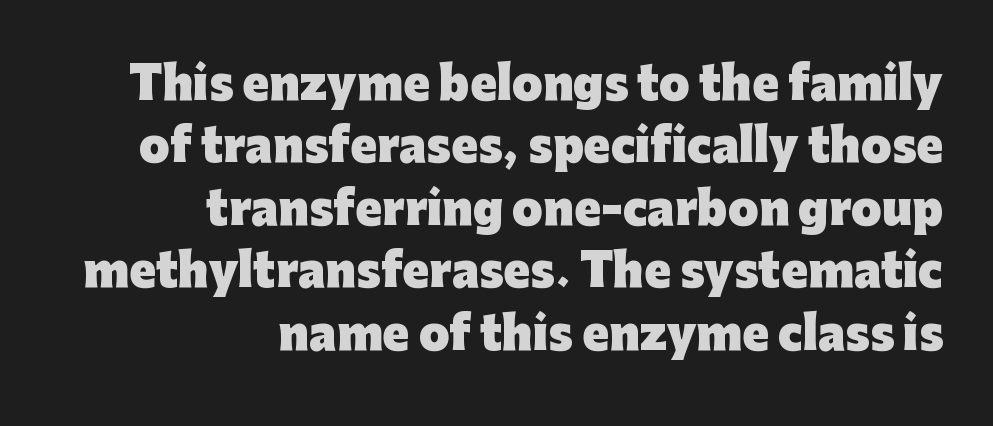
The image shows 44 px heavy sans-serif type, upright; set right-aligned, normal line spacing (1.42x), normal letter spacing, not underlined; low stroke contrast and a medium x-height.
